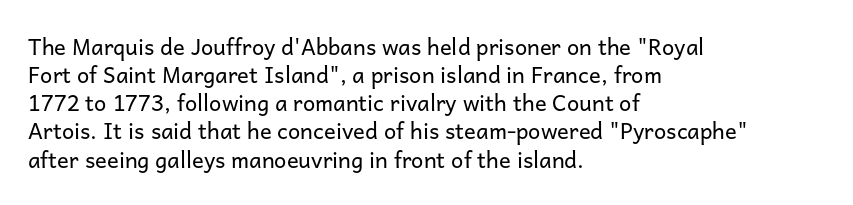
Q: Is the text bold? A: No.
Q: Is the text italic (slanted)? A: No, it is upright.
Q: Is the text underlined? A: No.
Q: How is the paragraph aligned? A: Left-aligned.
Q: Is the spacing between letters normal or unusually wide? A: Normal.
Q: Is the spacing between lines tight, normal or loose? A: Normal.
